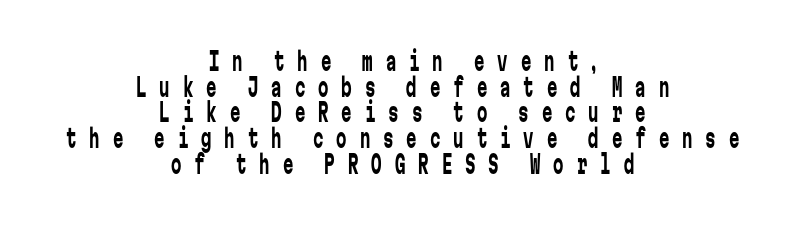
Q: Is the text bold? A: No.
Q: Is the text italic (slanted)? A: No, it is upright.
Q: Is the text underlined? A: No.
Q: How is the paragraph aligned? A: Centered.
Q: Is the spacing between letters normal or unusually wide? A: Unusually wide.
Q: Is the spacing between lines tight, normal or loose? A: Tight.
